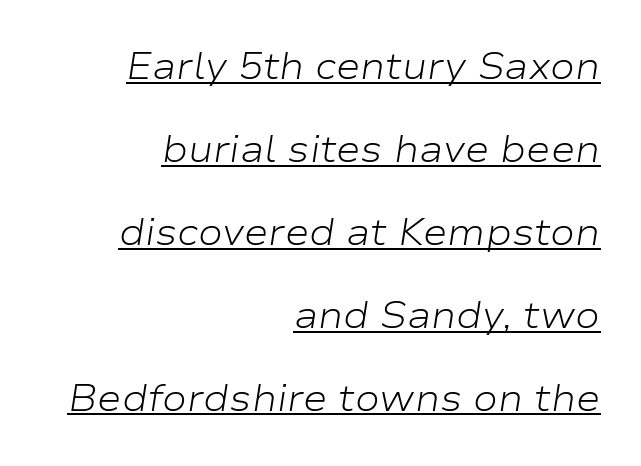
Q: Is the text bold? A: No.
Q: Is the text italic (slanted)? A: Yes, it leans right by about 9 degrees.
Q: Is the text underlined? A: Yes.
Q: How is the paragraph aligned? A: Right-aligned.
Q: Is the spacing between letters normal or unusually wide? A: Normal.
Q: Is the spacing between lines tight, normal or loose? A: Loose.
Q: Width (condensed, normal, or wide)? A: Wide.
Q: Stroke contrast? A: Low.
Q: x-height? A: Medium.
Q: Monospaced? A: No.
